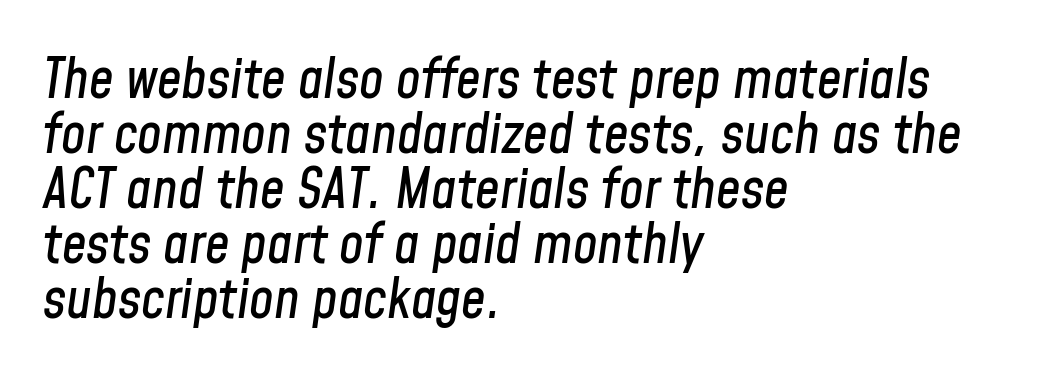
{"italic": "yes", "lean": "right", "slant_degrees": 8, "width": "condensed", "stroke_contrast": "low", "x_height": "medium", "monospaced": "no", "underline": "no", "align": "left", "line_spacing": "tight", "line_spacing_ratio": 1.0, "letter_spacing": "normal", "letter_spacing_em": 0.0, "glyph_px": 55}
